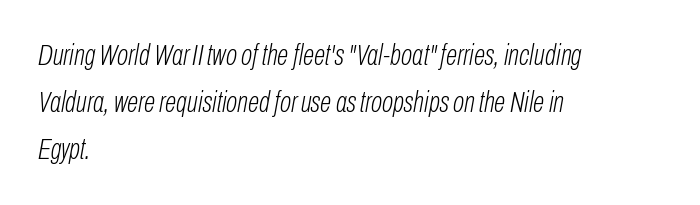
{"italic": "yes", "lean": "right", "slant_degrees": 10, "bold": "no", "weight": "light", "width": "condensed", "stroke_contrast": "low", "x_height": "medium", "monospaced": "no", "underline": "no", "align": "left", "line_spacing": "normal", "line_spacing_ratio": 1.57, "letter_spacing": "normal", "letter_spacing_em": 0.0, "glyph_px": 30}
